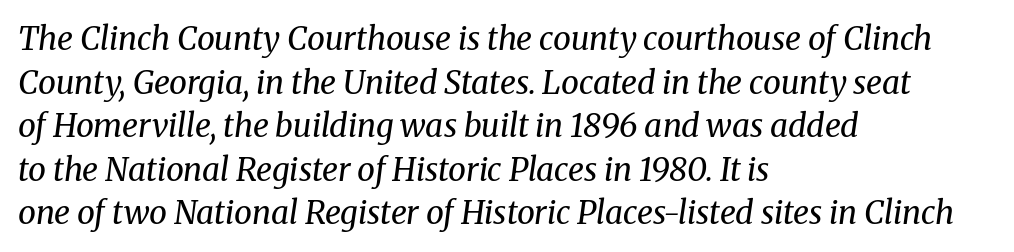
Q: Is the text bold? A: No.
Q: Is the text italic (slanted)? A: Yes, it leans right by about 8 degrees.
Q: Is the typeface a serif or a sans-serif typeface? A: Serif.
Q: Is the text underlined? A: No.
Q: How is the paragraph aligned? A: Left-aligned.
Q: Is the spacing between letters normal or unusually wide? A: Normal.
Q: Is the spacing between lines tight, normal or loose? A: Normal.
Q: Width (condensed, normal, or wide)? A: Normal.
Q: Stroke contrast? A: Medium.
Q: x-height? A: Medium.
Q: Monospaced? A: No.
